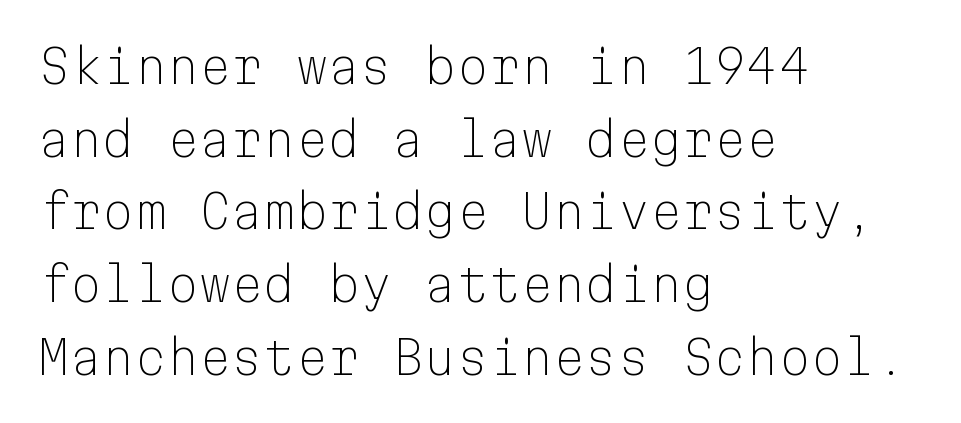
Is the type heavy? It reads as light-to-regular instead. If you drew a ruler down the left edge, every line would touch it. The glyphs in this specimen are sans serif. Honestly, the row spacing looks completely unremarkable. The area under the type is left untouched. The specimen reads as upright at a glance.
